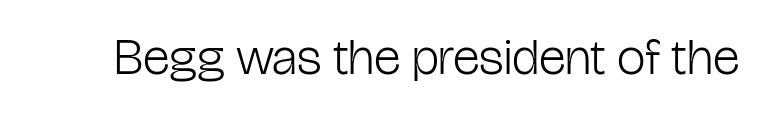
A typesetter would call this zero additional tracking. Serifs: no, the terminals of the letterforms are clean. Ordinary non-slanted type is in use. Is this a fixed-width face? No — the glyphs have proportional, varying widths. The weight tops out at a normal text grade.
